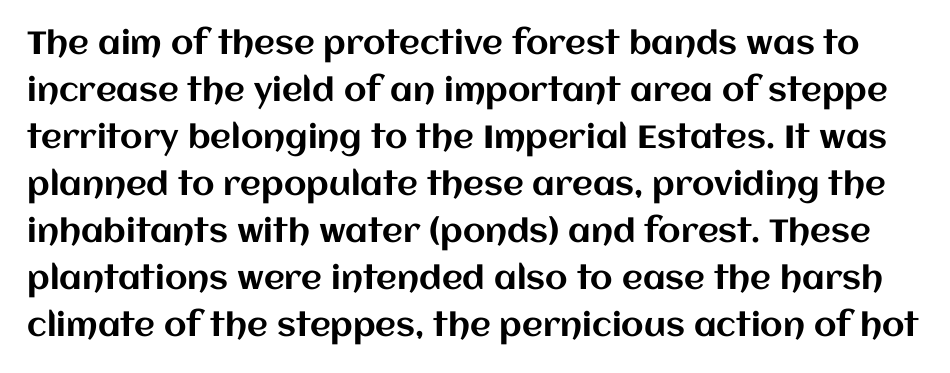
Q: Is the text italic (slanted)? A: No, it is upright.
Q: Is the text underlined? A: No.
Q: Is the spacing between letters normal or unusually wide? A: Normal.
Q: Is the spacing between lines tight, normal or loose? A: Normal.
Q: Width (condensed, normal, or wide)? A: Normal.
Q: Stroke contrast? A: Medium.
Q: x-height? A: Large.
Q: Monospaced? A: No.
